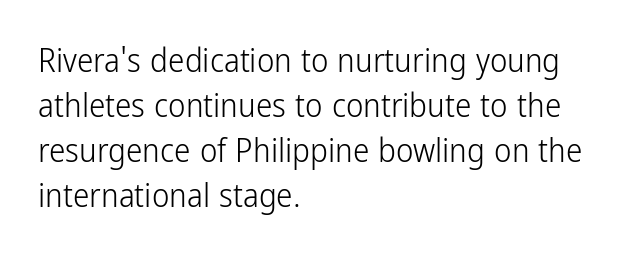
The image shows 33 px light, condensed sans-serif type, upright; set left-aligned, normal line spacing (1.36x), normal letter spacing, not underlined; low stroke contrast and a medium x-height.
